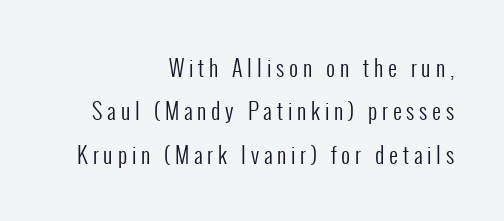
Line ends are locked; line starts wander. Display-style spreading of the glyphs; the letterfit is very open. A roman cut, with each character standing at attention. The space between consecutive lines is lavish.
